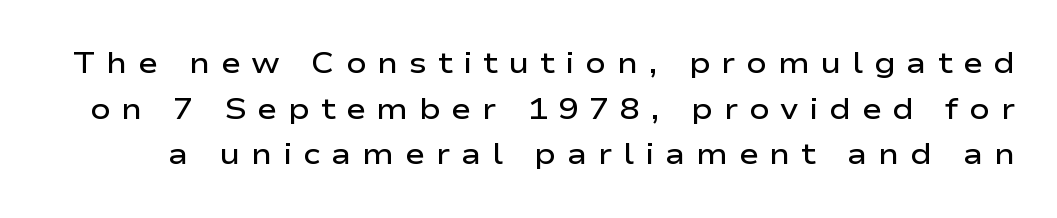
Q: Is the text bold? A: Semi-bold.
Q: Is the text italic (slanted)? A: No, it is upright.
Q: Is the typeface a serif or a sans-serif typeface? A: Sans-serif.
Q: Is the text underlined? A: No.
Q: Is the spacing between letters normal or unusually wide? A: Unusually wide.
Q: Is the spacing between lines tight, normal or loose? A: Normal.
Q: Width (condensed, normal, or wide)? A: Wide.
Q: Stroke contrast? A: Low.
Q: x-height? A: Medium.
Q: Monospaced? A: No.
